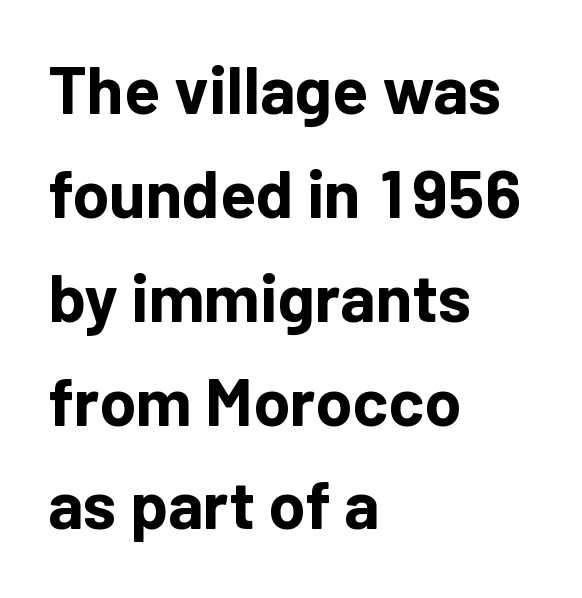
The image shows 67 px bold sans-serif type, upright; set left-aligned, normal line spacing (1.55x), normal letter spacing, not underlined; low stroke contrast and a medium x-height.
